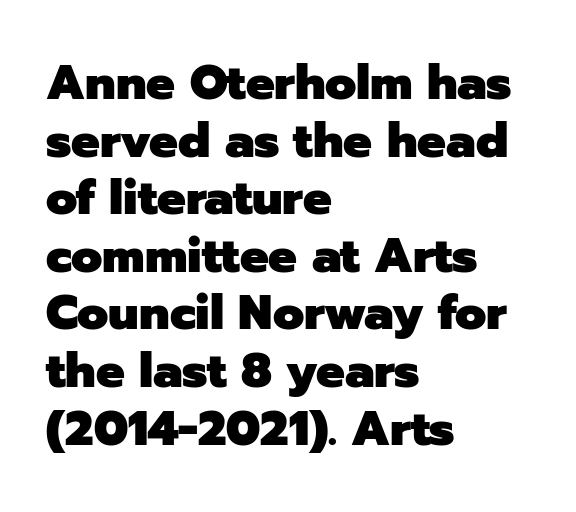
The image shows 48 px heavy sans-serif type, upright; set left-aligned, line spacing 1.2x, normal letter spacing, not underlined; low stroke contrast and a medium x-height.
